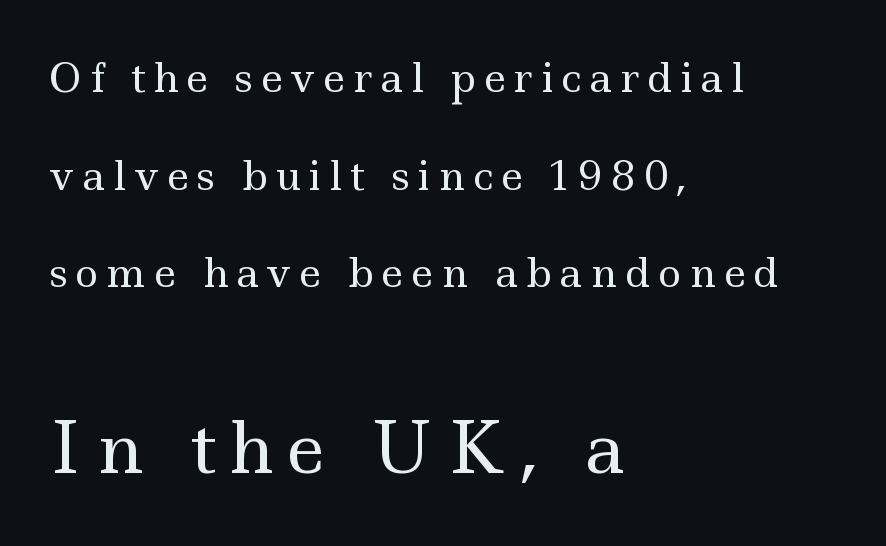
Q: Is the text bold? A: No.
Q: Is the text italic (slanted)? A: No, it is upright.
Q: Is the typeface a serif or a sans-serif typeface? A: Serif.
Q: Is the text underlined? A: No.
Q: How is the paragraph aligned? A: Left-aligned.
Q: Is the spacing between lines tight, normal or loose? A: Loose.
Q: Which block of text is set in a larger size, the first (top) or the second (bottom)? A: The second (bottom) one.
Q: Width (condensed, normal, or wide)? A: Wide.
Q: x-height? A: Small.
Q: Monospaced? A: No.
